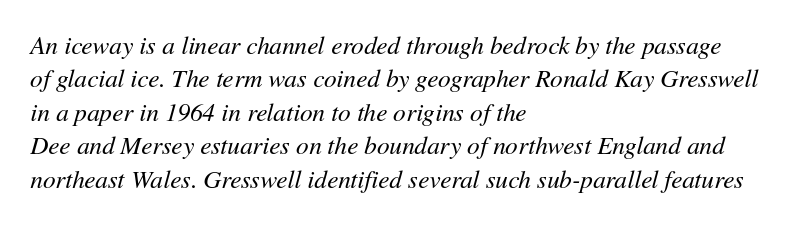
Q: Is the text bold? A: No.
Q: Is the text italic (slanted)? A: Yes, it leans right by about 11 degrees.
Q: Is the text underlined? A: No.
Q: How is the paragraph aligned? A: Left-aligned.
Q: Is the spacing between letters normal or unusually wide? A: Normal.
Q: Is the spacing between lines tight, normal or loose? A: Normal.
